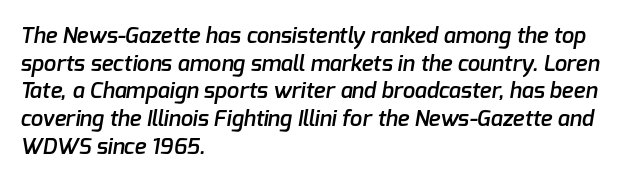
The image shows 22 px text type; set left-aligned, normal line spacing (1.26x), normal letter spacing, not underlined.
